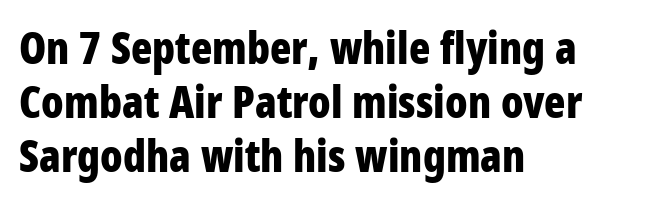
The strip under each line holds only bare page. Bold? Absolutely — the strokes are thick and heavy. Visually the block forms a straight wall on the left and a jagged coastline on the right. Posture: straight, roman, zero tilt.
